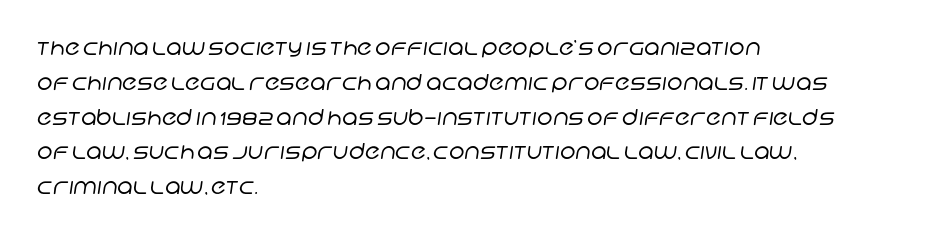
Q: Is the text bold? A: No.
Q: Is the text underlined? A: No.
Q: How is the paragraph aligned? A: Left-aligned.
Q: Is the spacing between letters normal or unusually wide? A: Normal.
Q: Is the spacing between lines tight, normal or loose? A: Normal.
